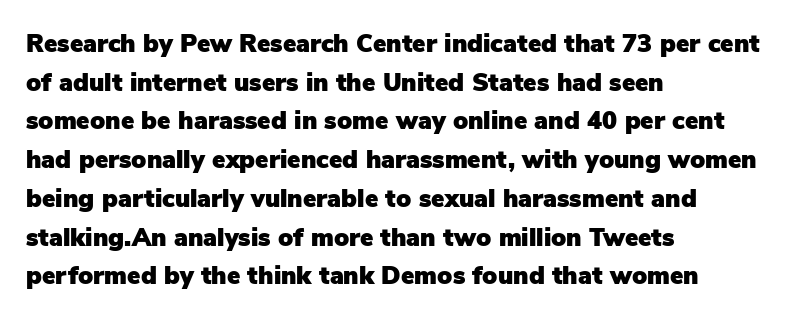
Inter-character spacing is left at the font's built-in metrics. Quick note: underline off. Horizontal alignment here is leftward, the default for most running prose. Posture: vertical. Line spacing here is normal.
